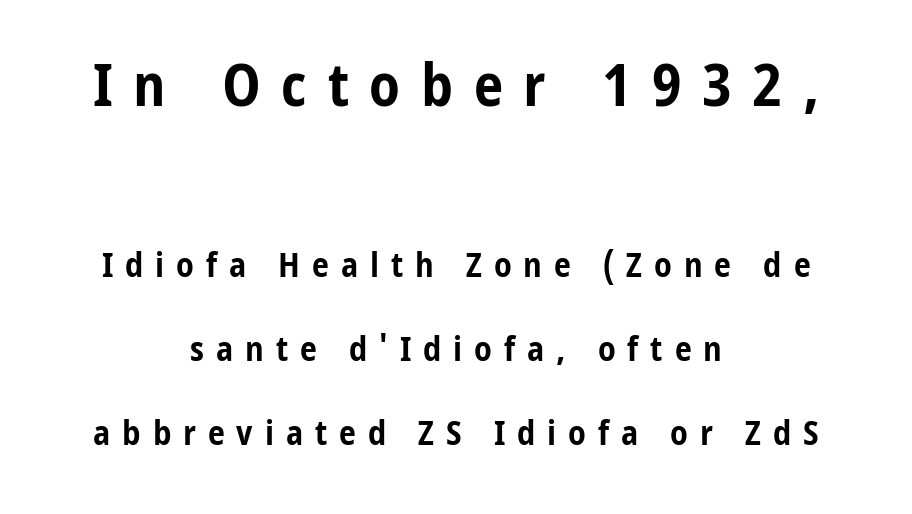
{"serif": "no", "italic": "no", "bold": "yes", "weight": "bold", "width": "condensed", "stroke_contrast": "low", "x_height": "medium", "monospaced": "no", "underline": "no", "align": "center", "line_spacing": "loose", "line_spacing_ratio": 2.46, "letter_spacing": "wide", "letter_spacing_em": 0.35, "larger_block": "first", "size_ratio": 1.74, "glyph_px": 59}
